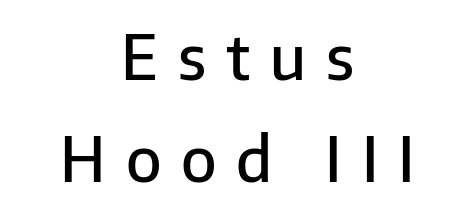
Look at the tracking — it's clearly loosened, letters drifting apart. The glyphs are unaccompanied by any horizontal stroke below them. The paragraph has two soft edges and a firm central axis. Honestly, the row spacing looks completely unremarkable.
